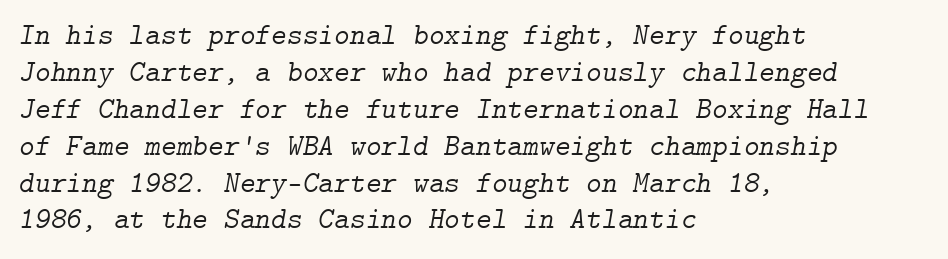
The image shows 30 px light serif type, italic (leaning right); set left-aligned, line spacing 1.23x, normal letter spacing, not underlined; low stroke contrast and a medium x-height.
